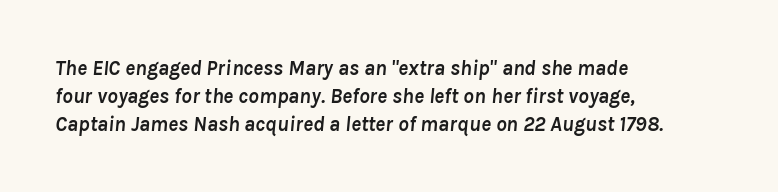
The image shows 21 px bold type, italic (leaning right); set left-aligned, normal line spacing (1.33x), normal letter spacing, not underlined.
